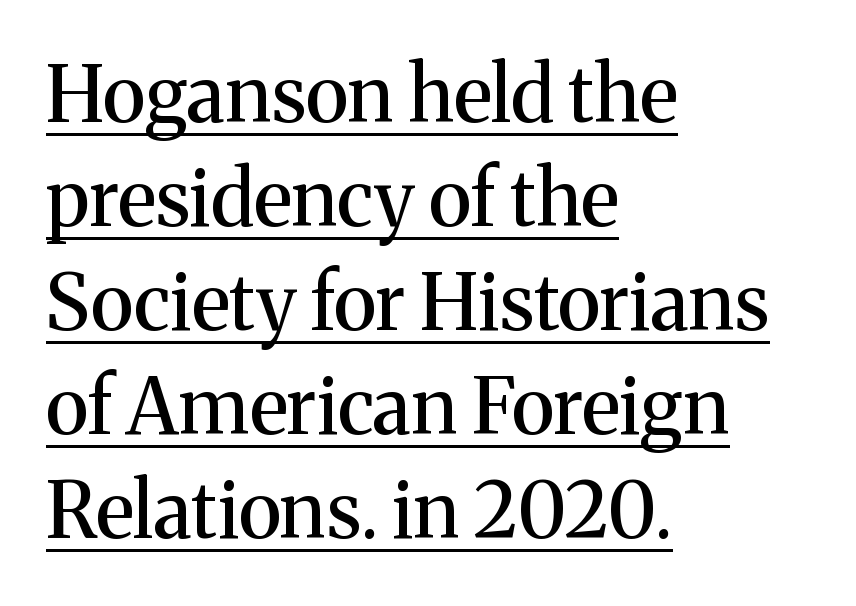
Q: Is the text italic (slanted)? A: No, it is upright.
Q: Is the typeface a serif or a sans-serif typeface? A: Serif.
Q: Is the text underlined? A: Yes.
Q: How is the paragraph aligned? A: Left-aligned.
Q: Is the spacing between letters normal or unusually wide? A: Normal.
Q: Is the spacing between lines tight, normal or loose? A: Normal.
Q: Width (condensed, normal, or wide)? A: Normal.
Q: Stroke contrast? A: Medium.
Q: x-height? A: Medium.
Q: Monospaced? A: No.
